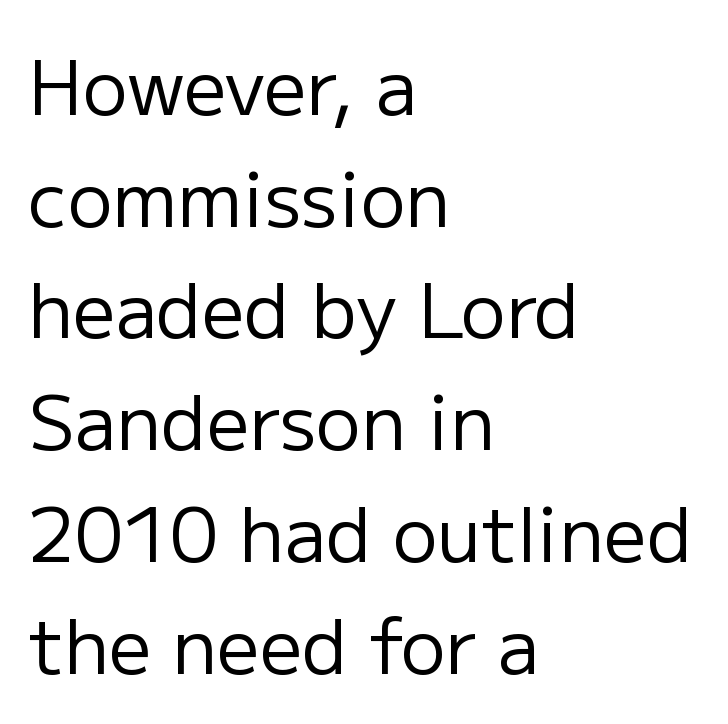
The image shows 75 px regular-weight sans-serif type, upright; set left-aligned, normal line spacing (1.49x), normal letter spacing, not underlined; low stroke contrast and a medium x-height.
